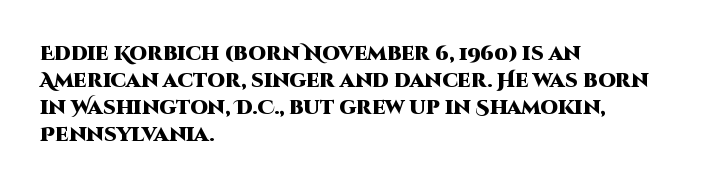
{"italic": "no", "bold": "yes", "underline": "no", "align": "left", "line_spacing": "normal", "line_spacing_ratio": 1.35, "letter_spacing": "normal", "letter_spacing_em": 0.0, "glyph_px": 20}
